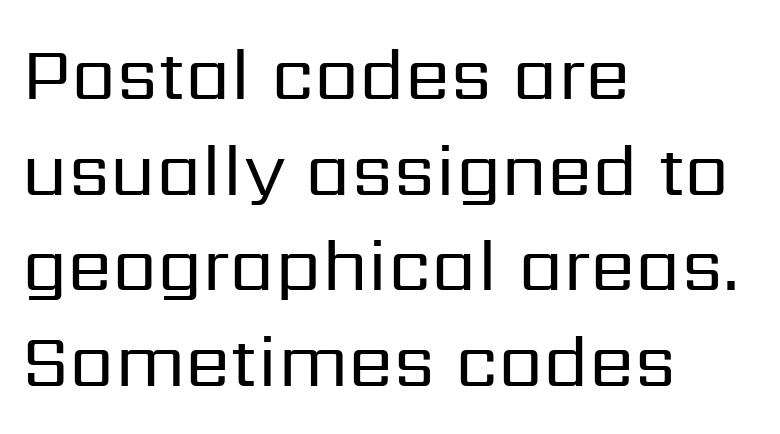
Here the designer chose a conventional face with non-uniform glyph widths. Summary of weight: not heavy and not bold. Rows of type keep a routine distance in the vertical direction. The passage is arranged the way most books set body copy — flush left. Is there any slant? The stems are plumb.
